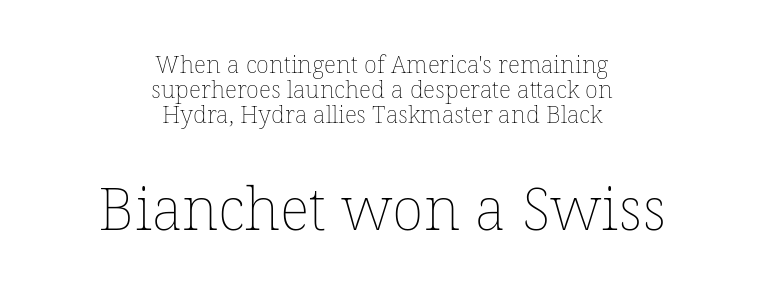
The image shows 59 px thin type, upright; set centered, tight line spacing (1.04x), normal letter spacing, not underlined; the second (bottom) block is 2.46x larger; low stroke contrast and a medium x-height.
